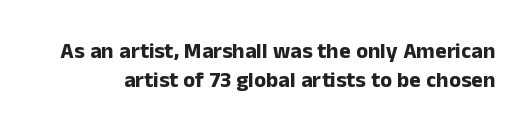
There is no visible air inserted between adjacent glyphs. Descender tails drop into unmarked territory. The block of text has a typical density, with ordinary space between rows. Thick stems and heavy bowls — unmistakably bold. The typography opts for an upright posture over an oblique one.
